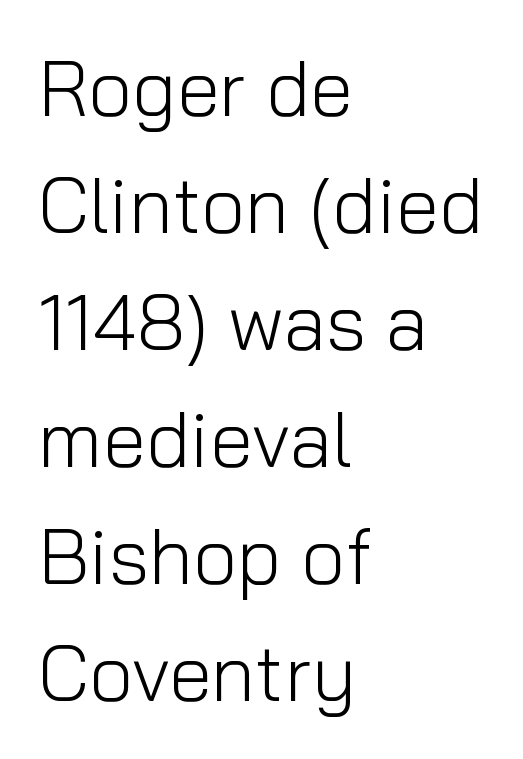
Rows of type keep a routine distance in the vertical direction. Is this a sans? Yes — the strokes have no serifs. Spacing between characters is what you'd get straight out of the box. Each line starts at the same left margin while the right side varies.
